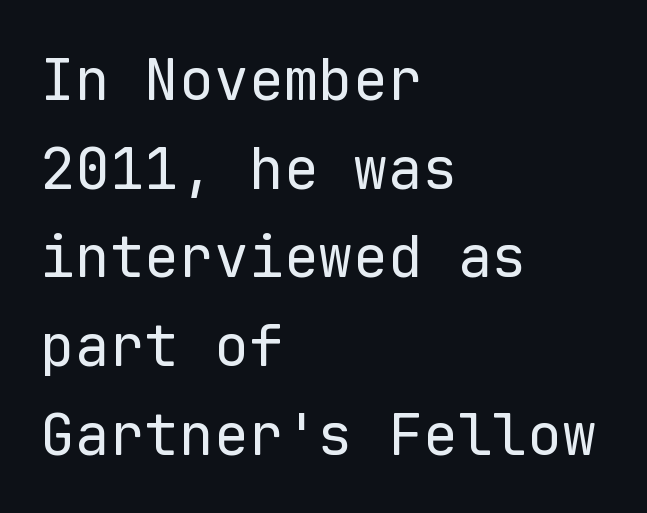
Q: Is the text bold? A: No.
Q: Is the text italic (slanted)? A: No, it is upright.
Q: Is the typeface a serif or a sans-serif typeface? A: Sans-serif.
Q: Is the text underlined? A: No.
Q: How is the paragraph aligned? A: Left-aligned.
Q: Is the spacing between letters normal or unusually wide? A: Normal.
Q: Is the spacing between lines tight, normal or loose? A: Normal.
Q: Width (condensed, normal, or wide)? A: Normal.
Q: Stroke contrast? A: Low.
Q: x-height? A: Medium.
Q: Monospaced? A: Yes.
